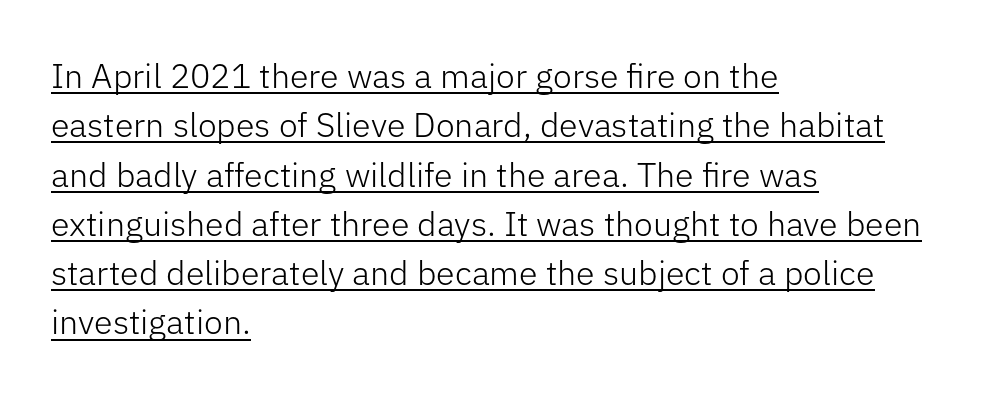
Q: Is the text bold? A: No.
Q: Is the text italic (slanted)? A: No, it is upright.
Q: Is the typeface a serif or a sans-serif typeface? A: Sans-serif.
Q: Is the text underlined? A: Yes.
Q: How is the paragraph aligned? A: Left-aligned.
Q: Is the spacing between letters normal or unusually wide? A: Normal.
Q: Is the spacing between lines tight, normal or loose? A: Normal.
Q: Width (condensed, normal, or wide)? A: Normal.
Q: Stroke contrast? A: Low.
Q: x-height? A: Medium.
Q: Monospaced? A: No.
